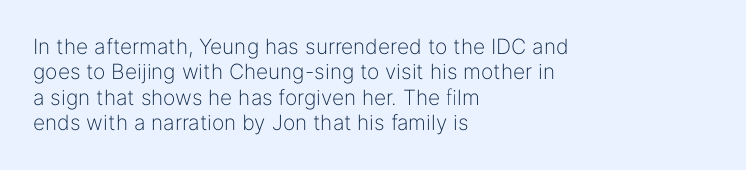
The image shows 21 px text type, upright; set left-aligned, line spacing 1.21x, normal letter spacing, not underlined.
